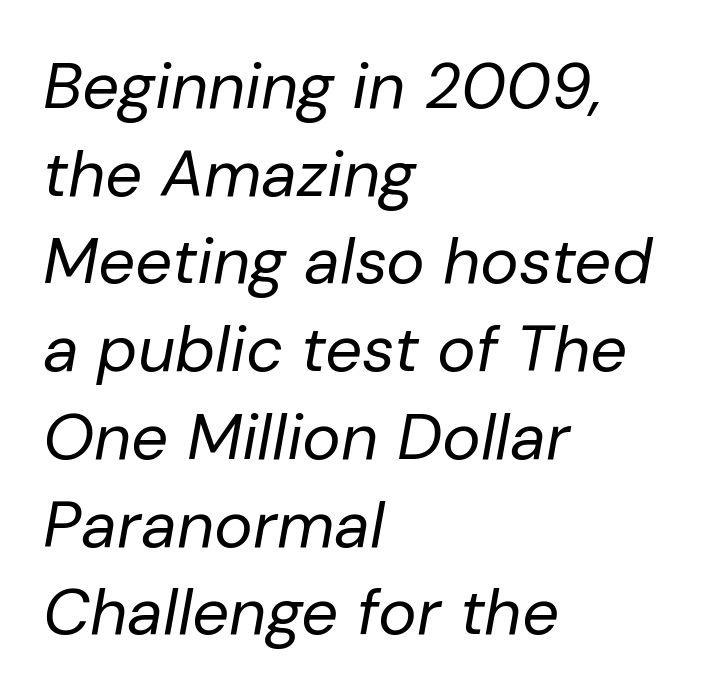
The image shows 65 px regular-weight type, italic (leaning right); set left-aligned, normal line spacing (1.35x), normal letter spacing, not underlined; low stroke contrast and a medium x-height.
